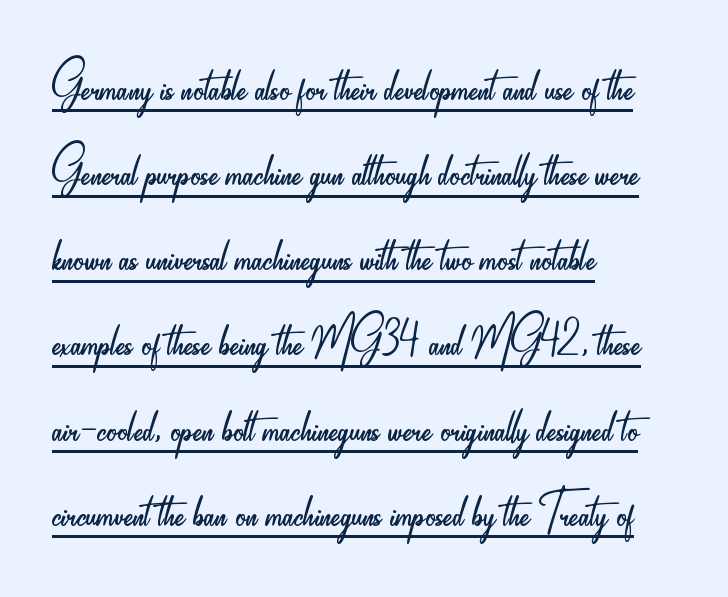
The image shows 66 px light, condensed sans-serif type; set left-aligned, normal line spacing (1.29x), normal letter spacing, underlined; low stroke contrast and a small x-height.
